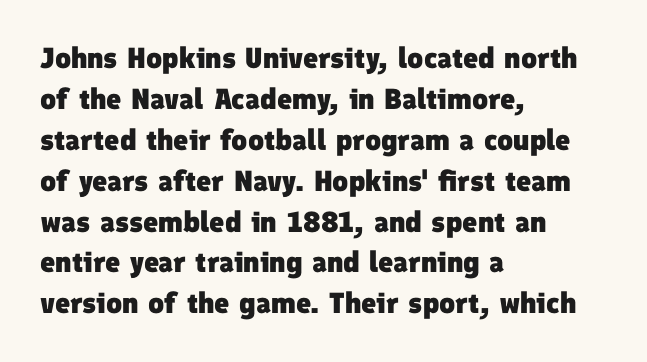
The letters are bold, with thick, heavy strokes. Interline gaps are of average width in this sample. These lines are composed in type without serifs. The space beneath each line is pristine and unruled. The text block is weighted toward the left margin, trailing off unevenly rightward.
